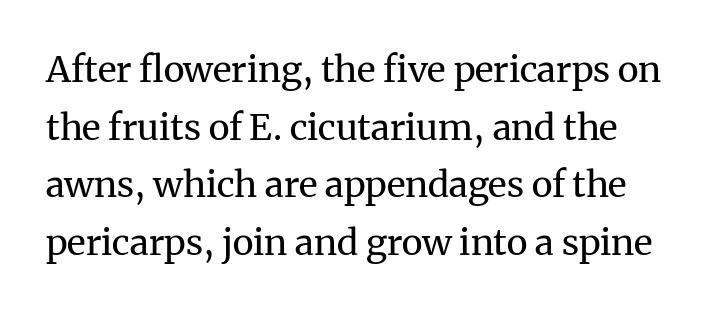
{"serif": "yes", "italic": "no", "bold": "no", "weight": "regular", "width": "normal", "stroke_contrast": "medium", "x_height": "medium", "monospaced": "no", "underline": "no", "line_spacing": "normal", "line_spacing_ratio": 1.6, "letter_spacing": "normal", "letter_spacing_em": 0.0, "glyph_px": 36}
